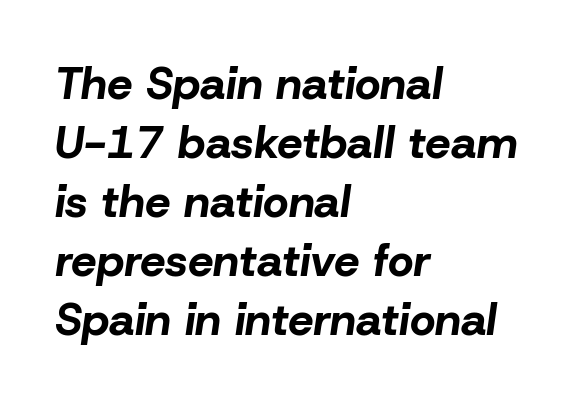
{"italic": "yes", "lean": "right", "slant_degrees": 8, "bold": "yes", "weight": "bold", "width": "normal", "stroke_contrast": "low", "x_height": "medium", "monospaced": "no", "underline": "no", "align": "left", "line_spacing": "normal", "line_spacing_ratio": 1.31, "letter_spacing": "normal", "letter_spacing_em": 0.0, "glyph_px": 45}
